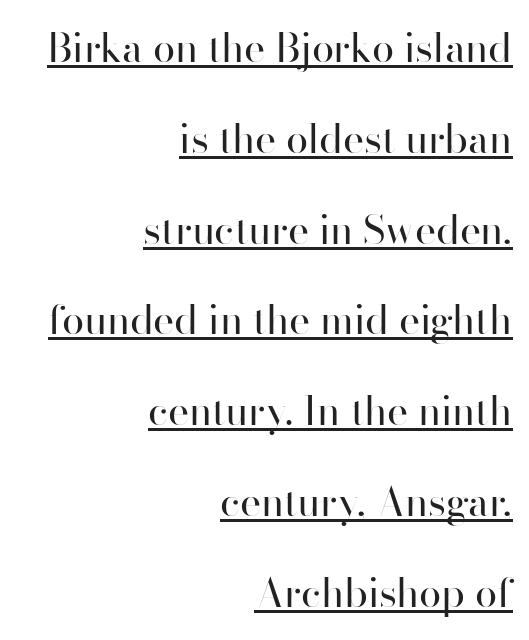
{"serif": "no", "italic": "no", "bold": "no", "weight": "regular", "width": "normal", "stroke_contrast": "high", "x_height": "small", "monospaced": "no", "underline": "yes", "align": "right", "line_spacing": "loose", "line_spacing_ratio": 2.27, "letter_spacing": "normal", "letter_spacing_em": 0.0, "glyph_px": 40}
